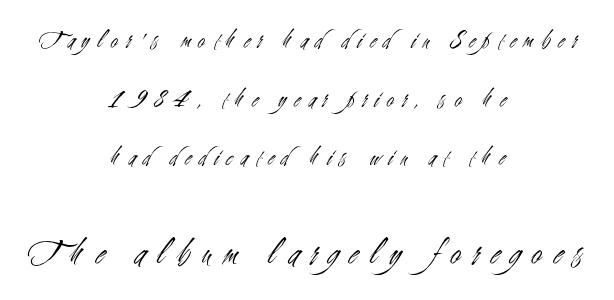
Does the leading feel generous? Absolutely, it's lavish. The glyphs in this specimen are sans serif. This sample uses expanded letter spacing, leaving extra air between glyphs. Nothing heavy about these letters — not bold at all. The lines in this sample share a center point and differ in where they start and stop.
